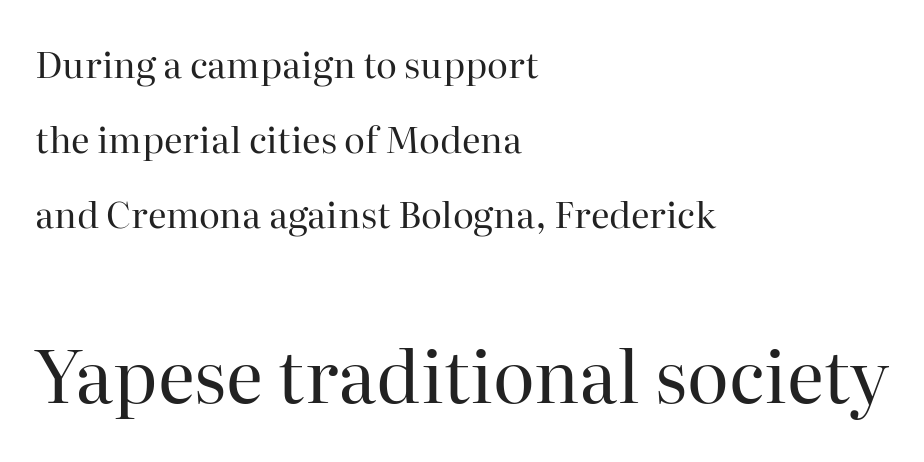
Q: Is the text bold? A: No.
Q: Is the text italic (slanted)? A: No, it is upright.
Q: Is the typeface a serif or a sans-serif typeface? A: Serif.
Q: Is the text underlined? A: No.
Q: How is the paragraph aligned? A: Left-aligned.
Q: Is the spacing between letters normal or unusually wide? A: Normal.
Q: Is the spacing between lines tight, normal or loose? A: Loose.
Q: Which block of text is set in a larger size, the first (top) or the second (bottom)? A: The second (bottom) one.
Q: Width (condensed, normal, or wide)? A: Normal.
Q: Stroke contrast? A: High.
Q: x-height? A: Medium.
Q: Monospaced? A: No.
